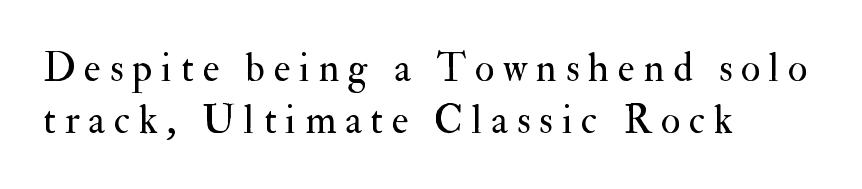
The image shows 40 px regular-weight serif type, upright; set left-aligned, normal line spacing (1.29x), unusually wide letter spacing (+0.22 em), not underlined; medium stroke contrast and a small x-height.
